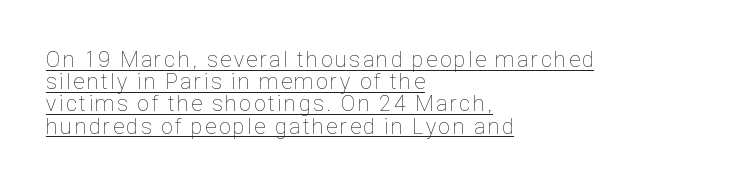
Q: Is the text bold? A: No.
Q: Is the text italic (slanted)? A: No, it is upright.
Q: Is the text underlined? A: Yes.
Q: How is the paragraph aligned? A: Left-aligned.
Q: Is the spacing between lines tight, normal or loose? A: Tight.
